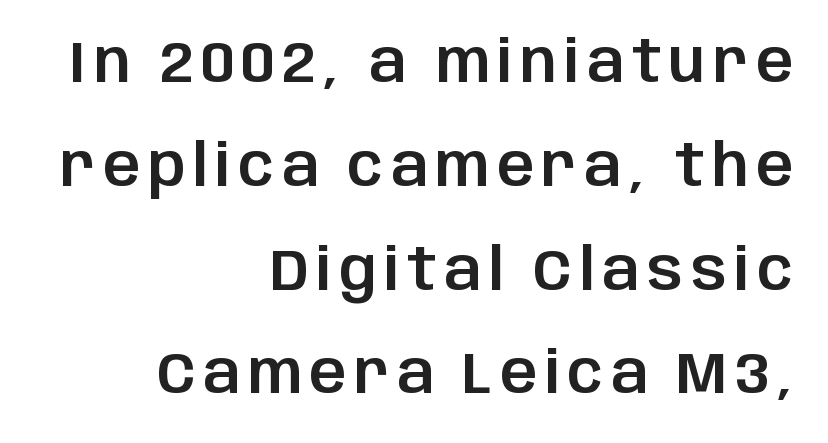
Q: Is the text italic (slanted)? A: No, it is upright.
Q: Is the typeface a serif or a sans-serif typeface? A: Sans-serif.
Q: Is the text underlined? A: No.
Q: How is the paragraph aligned? A: Right-aligned.
Q: Width (condensed, normal, or wide)? A: Normal.
Q: Stroke contrast? A: Low.
Q: x-height? A: Large.
Q: Monospaced? A: No.
